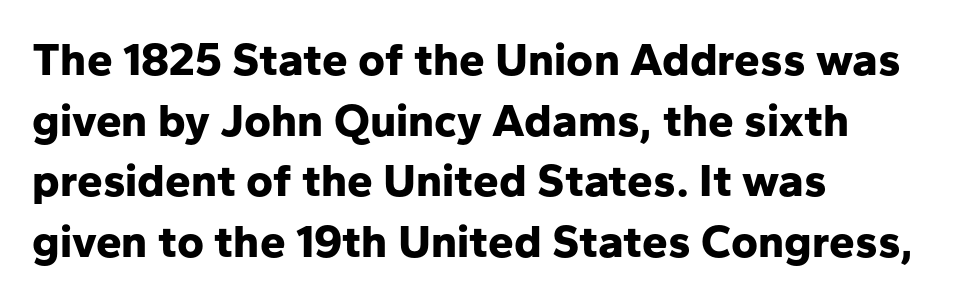
A bare baseline throughout the passage. No italicization has been applied; the sample stays upright. Classification — sans serif. Teacher's note: observe the even left margin — that is flush-left alignment. The designer left line spacing at the default.
